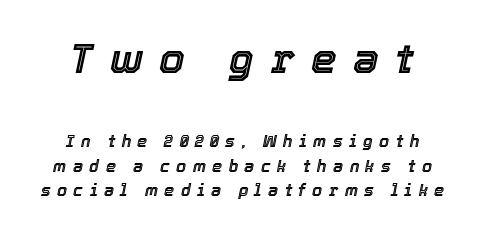
{"italic": "yes", "lean": "right", "slant_degrees": 12, "width": "normal", "x_height": "medium", "monospaced": "no", "underline": "no", "line_spacing": "normal", "line_spacing_ratio": 1.54, "letter_spacing": "wide", "letter_spacing_em": 0.4, "larger_block": "first", "size_ratio": 2.56, "glyph_px": 41}
